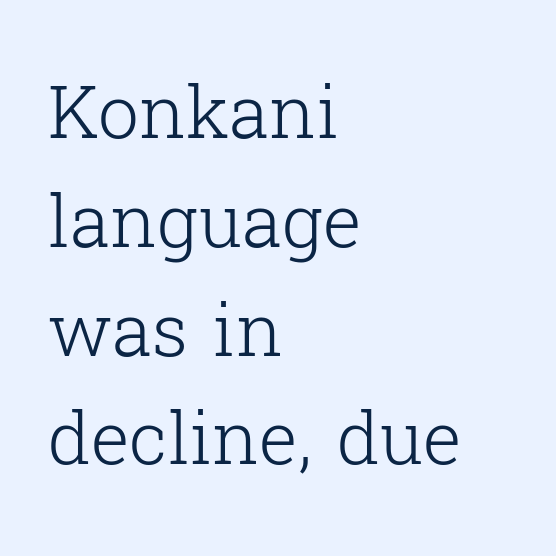
The image shows 73 px light serif type, upright; set left-aligned, normal line spacing (1.49x), normal letter spacing, not underlined; low stroke contrast and a medium x-height.
